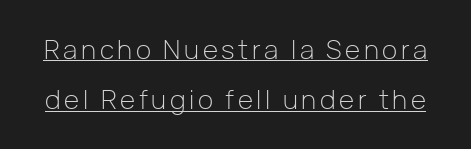
{"italic": "no", "bold": "no", "underline": "yes", "line_spacing": "loose", "line_spacing_ratio": 1.94, "glyph_px": 26}
